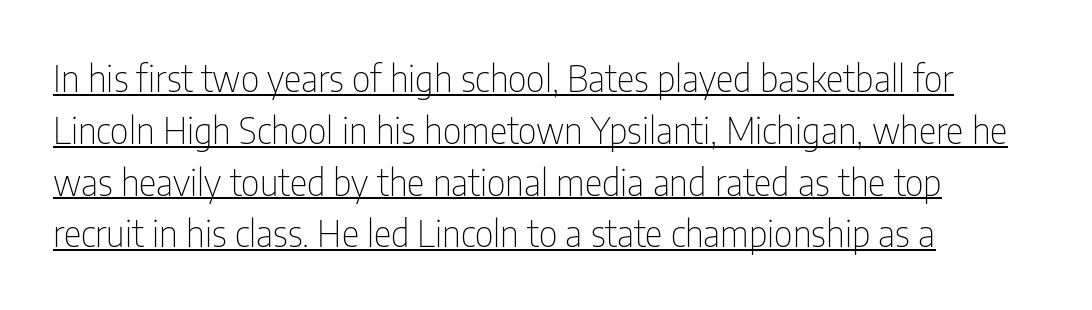
The ragged edge is on the right, which tells us the setting is flush left. A baseline rule has been typeset under these characters. A typesetter would call this proportional, since set widths differ per character. Each stroke keeps to a modest, everyday thickness or less.
